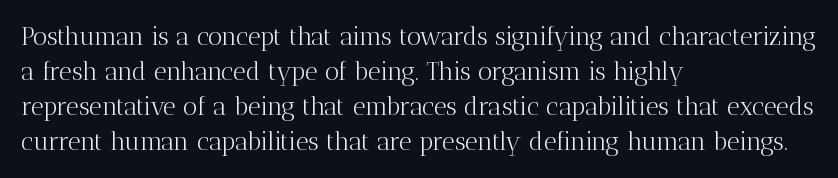
Q: Is the text bold? A: No.
Q: Is the text italic (slanted)? A: No, it is upright.
Q: Is the text underlined? A: No.
Q: How is the paragraph aligned? A: Left-aligned.
Q: Is the spacing between letters normal or unusually wide? A: Normal.
Q: Is the spacing between lines tight, normal or loose? A: Normal.
